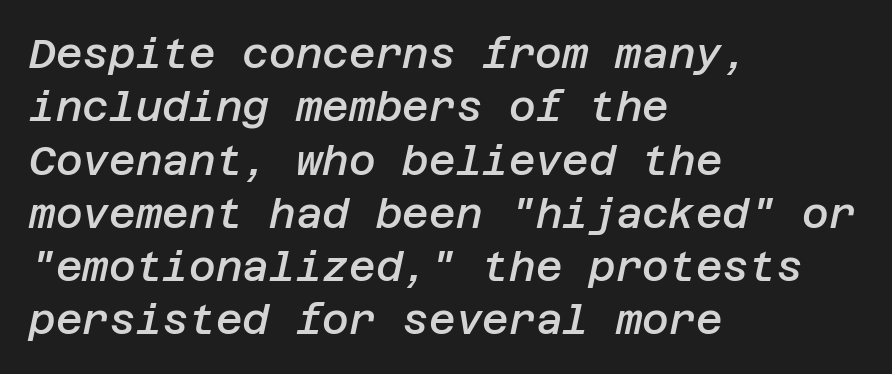
Q: Is the text bold? A: Semi-bold.
Q: Is the text italic (slanted)? A: Yes, it leans right by about 12 degrees.
Q: Is the text underlined? A: No.
Q: How is the paragraph aligned? A: Left-aligned.
Q: Is the spacing between letters normal or unusually wide? A: Normal.
Q: Is the spacing between lines tight, normal or loose? A: Normal.
Q: Width (condensed, normal, or wide)? A: Normal.
Q: Stroke contrast? A: Low.
Q: x-height? A: Large.
